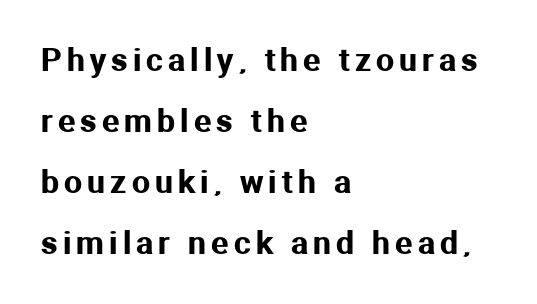
The image shows 32 px sans-serif type, upright; set left-aligned, loose line spacing (1.91x), not underlined; medium stroke contrast and a medium x-height.
